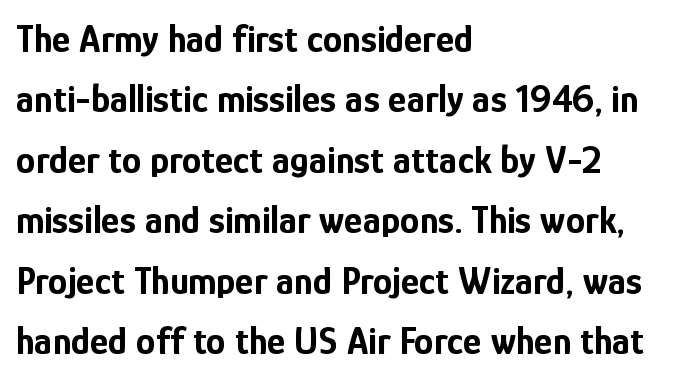
Q: Is the text bold? A: Yes.
Q: Is the text italic (slanted)? A: No, it is upright.
Q: Is the typeface a serif or a sans-serif typeface? A: Sans-serif.
Q: Is the text underlined? A: No.
Q: How is the paragraph aligned? A: Left-aligned.
Q: Is the spacing between letters normal or unusually wide? A: Normal.
Q: Is the spacing between lines tight, normal or loose? A: Normal.
Q: Width (condensed, normal, or wide)? A: Condensed.
Q: Stroke contrast? A: Low.
Q: x-height? A: Medium.
Q: Monospaced? A: No.
